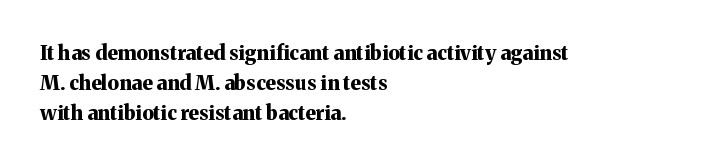
Where is the straight margin? On the left. Between one letter and the next there's only the usual sliver of space. Is there any slant? The stems are plumb. Every letter is thick-stroked: bold, no question.
